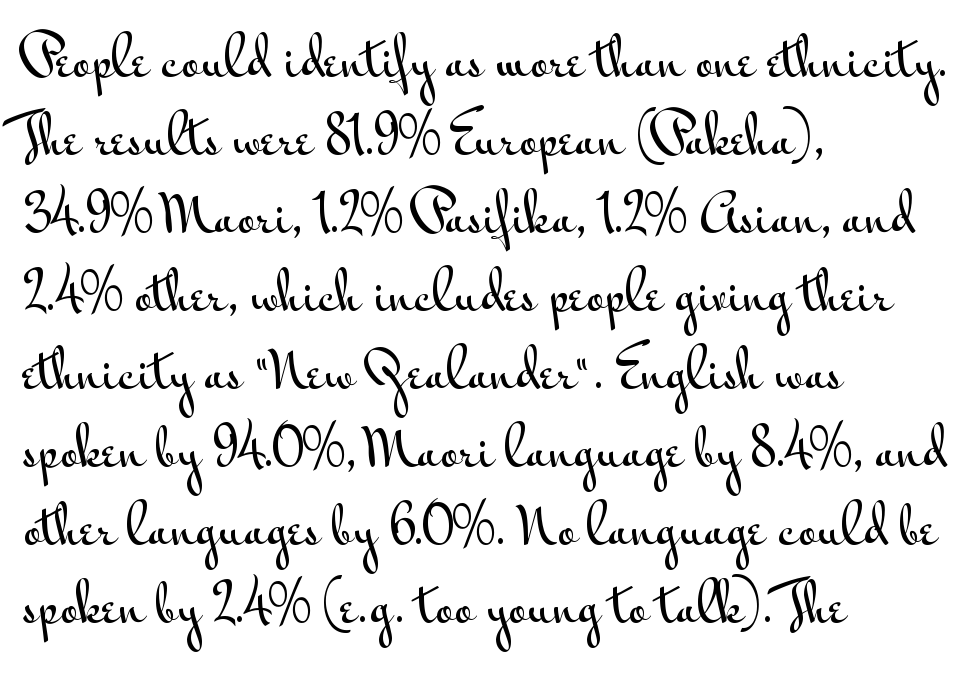
{"serif": "no", "width": "wide", "stroke_contrast": "medium", "x_height": "small", "monospaced": "no", "underline": "no", "align": "left", "line_spacing": "normal", "line_spacing_ratio": 1.56, "letter_spacing": "normal", "letter_spacing_em": 0.0, "glyph_px": 50}
